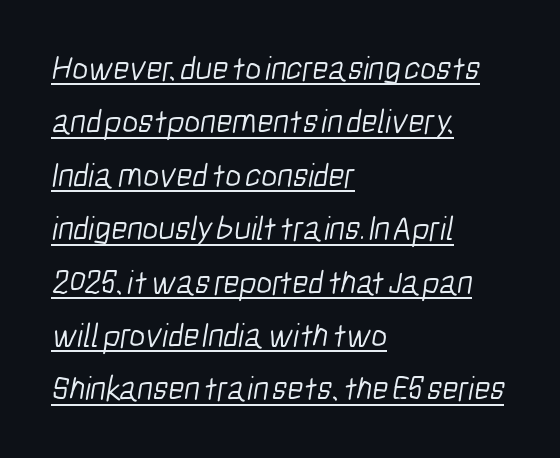
Q: Is the text bold? A: No.
Q: Is the typeface a serif or a sans-serif typeface? A: Sans-serif.
Q: Is the text underlined? A: Yes.
Q: How is the paragraph aligned? A: Left-aligned.
Q: Is the spacing between letters normal or unusually wide? A: Normal.
Q: Is the spacing between lines tight, normal or loose? A: Normal.
Q: Width (condensed, normal, or wide)? A: Condensed.
Q: Stroke contrast? A: Low.
Q: x-height? A: Medium.
Q: Monospaced? A: No.
